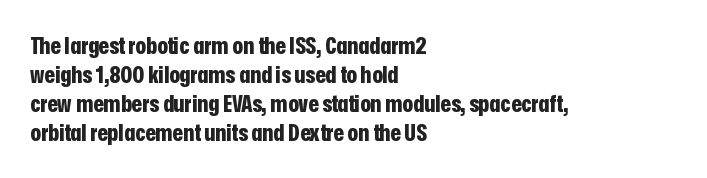
{"italic": "no", "bold": "yes", "underline": "no", "align": "left", "line_spacing_ratio": 1.21, "letter_spacing": "normal", "letter_spacing_em": 0.0, "glyph_px": 24}
